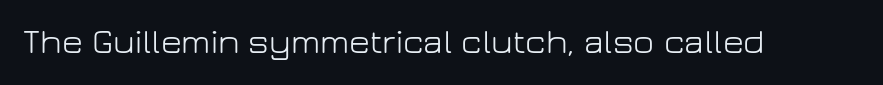
Q: Is the text bold? A: No.
Q: Is the text italic (slanted)? A: No, it is upright.
Q: Is the typeface a serif or a sans-serif typeface? A: Sans-serif.
Q: Is the text underlined? A: No.
Q: Is the spacing between letters normal or unusually wide? A: Normal.
Q: Width (condensed, normal, or wide)? A: Normal.
Q: Stroke contrast? A: Low.
Q: x-height? A: Medium.
Q: Monospaced? A: No.
